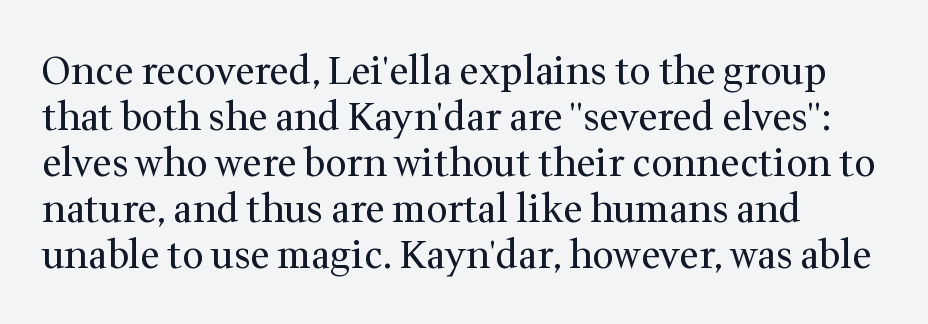
Q: Is the text bold? A: No.
Q: Is the text italic (slanted)? A: No, it is upright.
Q: Is the typeface a serif or a sans-serif typeface? A: Serif.
Q: Is the text underlined? A: No.
Q: How is the paragraph aligned? A: Left-aligned.
Q: Is the spacing between letters normal or unusually wide? A: Normal.
Q: Width (condensed, normal, or wide)? A: Normal.
Q: Stroke contrast? A: Medium.
Q: x-height? A: Medium.
Q: Monospaced? A: No.
